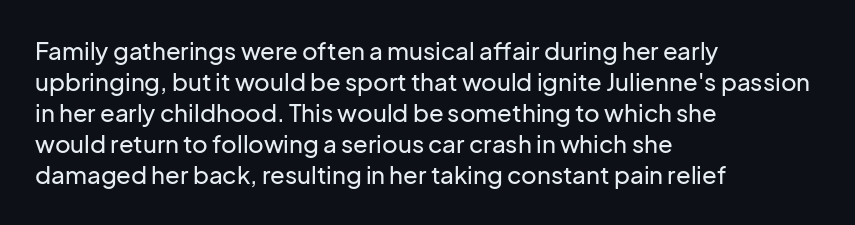
{"italic": "no", "underline": "no", "align": "left", "line_spacing": "normal", "line_spacing_ratio": 1.29, "letter_spacing": "normal", "letter_spacing_em": 0.0, "glyph_px": 24}
